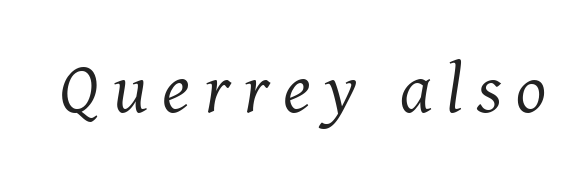
Q: Is the text bold? A: No.
Q: Is the text italic (slanted)? A: Yes, it leans right by about 8 degrees.
Q: Is the typeface a serif or a sans-serif typeface? A: Serif.
Q: Is the text underlined? A: No.
Q: Is the spacing between letters normal or unusually wide? A: Unusually wide.
Q: Width (condensed, normal, or wide)? A: Normal.
Q: Stroke contrast? A: Medium.
Q: x-height? A: Medium.
Q: Monospaced? A: No.
